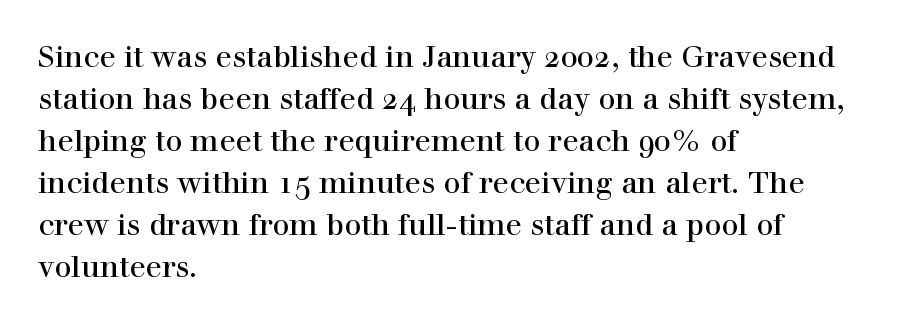
The image shows 30 px serif type, upright; set left-aligned, normal line spacing (1.4x), normal letter spacing, not underlined; a medium x-height.
